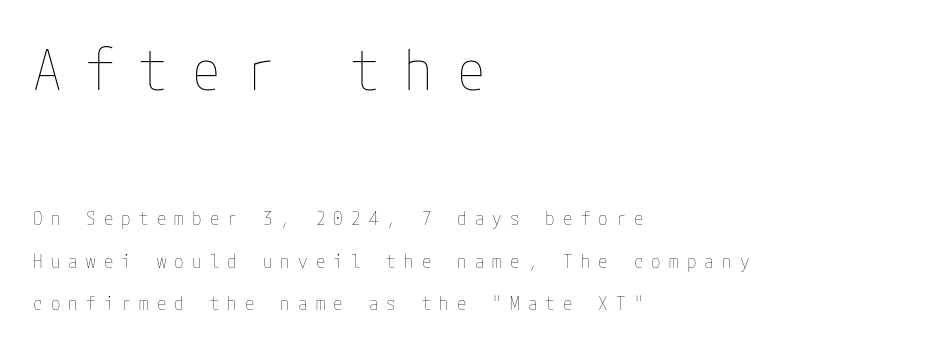
The image shows 57 px thin, condensed type, upright; set left-aligned, loose line spacing (2.24x), unusually wide letter spacing (+0.43 em), not underlined; the first (top) block is 3.0x larger; low stroke contrast and a medium x-height.
